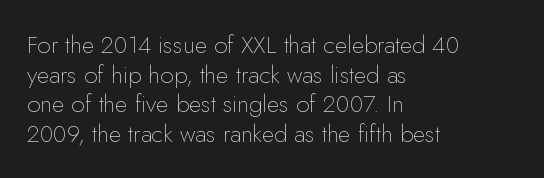
Words appear dense and cohesive because spacing is normal. Stem width sits at or under what a default text font uses. Honestly, there is no underline to notice here at all. The lettering stays uniformly vertical, giving the passage a roman look.
